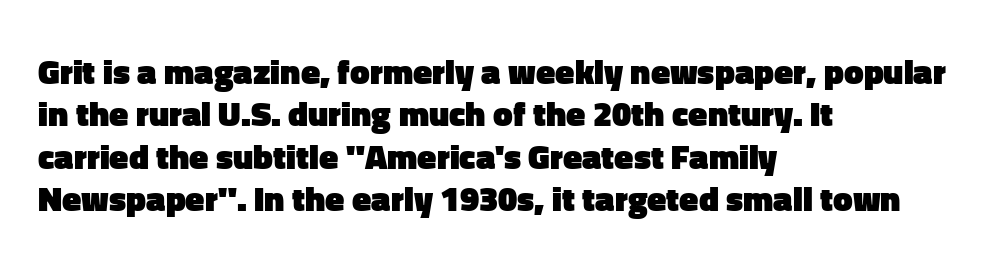
The face used here is rendered with its standard letterfit. The words here are not underlined. Students, this is bold: see how much ink each stroke carries. Left-aligned paragraph, ragged on the right.
